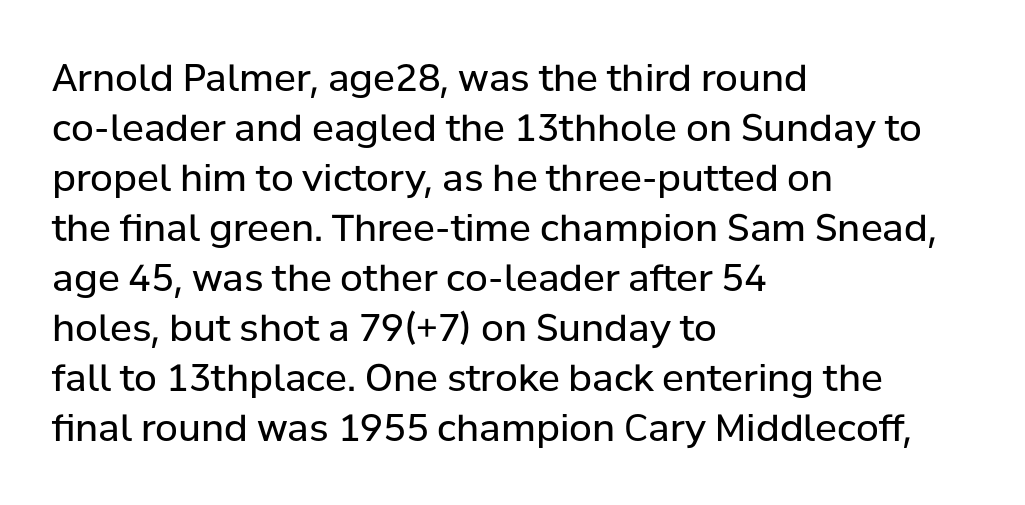
The image shows 37 px regular-weight sans-serif type, upright; set left-aligned, normal line spacing (1.35x), normal letter spacing, not underlined; low stroke contrast and a medium x-height.
